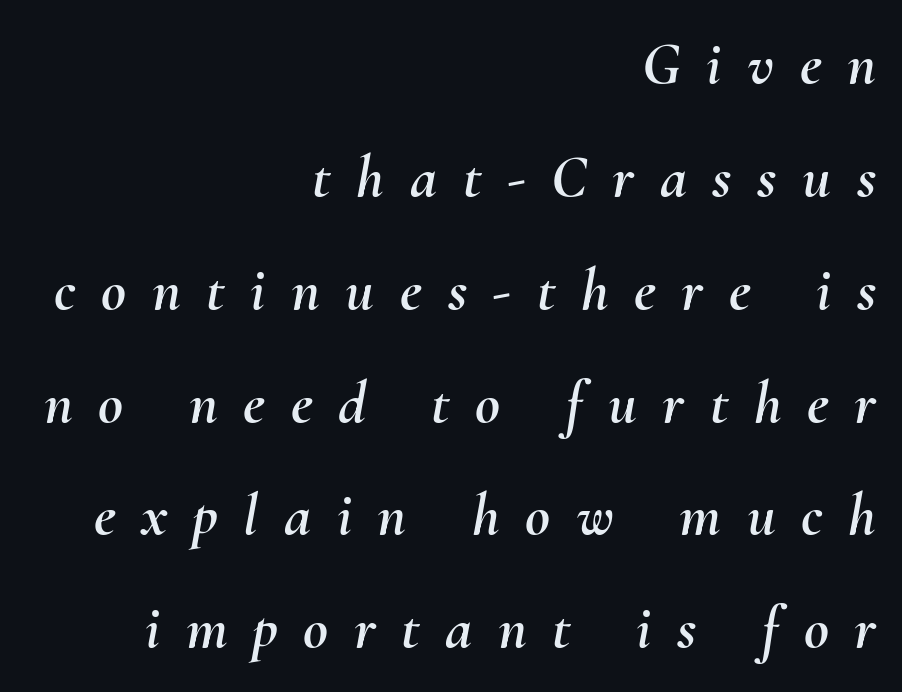
The image shows 61 px text type, italic (leaning right); set right-aligned, line spacing 1.85x, unusually wide letter spacing (+0.42 em), not underlined; medium stroke contrast and a small x-height.
